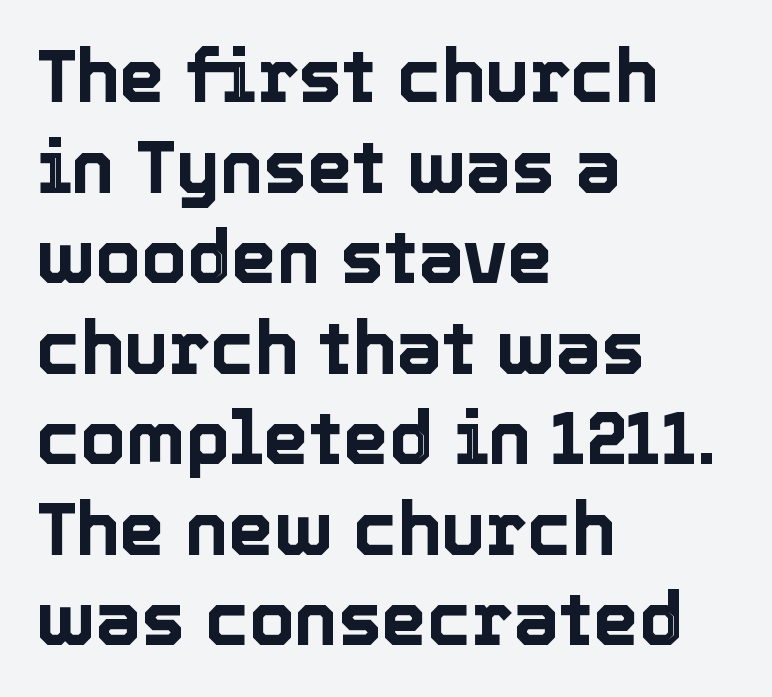
Q: Is the text italic (slanted)? A: No, it is upright.
Q: Is the text underlined? A: No.
Q: How is the paragraph aligned? A: Left-aligned.
Q: Is the spacing between letters normal or unusually wide? A: Normal.
Q: Width (condensed, normal, or wide)? A: Normal.
Q: x-height? A: Medium.
Q: Monospaced? A: No.
